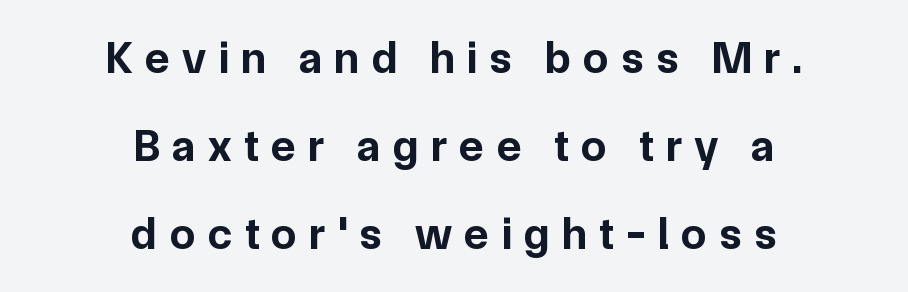
The image shows 45 px bold sans-serif type, upright; set centered, loose line spacing (1.96x), unusually wide letter spacing (+0.28 em), not underlined; low stroke contrast and a medium x-height.
